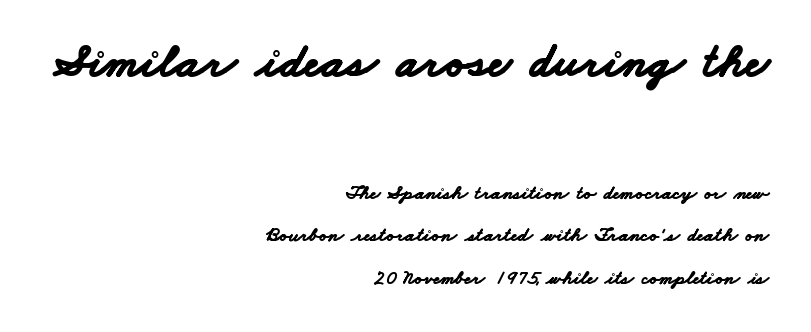
Q: Is the text bold? A: Yes.
Q: Is the typeface a serif or a sans-serif typeface? A: Sans-serif.
Q: Is the text underlined? A: No.
Q: How is the paragraph aligned? A: Right-aligned.
Q: Is the spacing between letters normal or unusually wide? A: Normal.
Q: Is the spacing between lines tight, normal or loose? A: Loose.
Q: Which block of text is set in a larger size, the first (top) or the second (bottom)? A: The first (top) one.
Q: Width (condensed, normal, or wide)? A: Wide.
Q: Stroke contrast? A: Low.
Q: x-height? A: Small.
Q: Monospaced? A: No.
